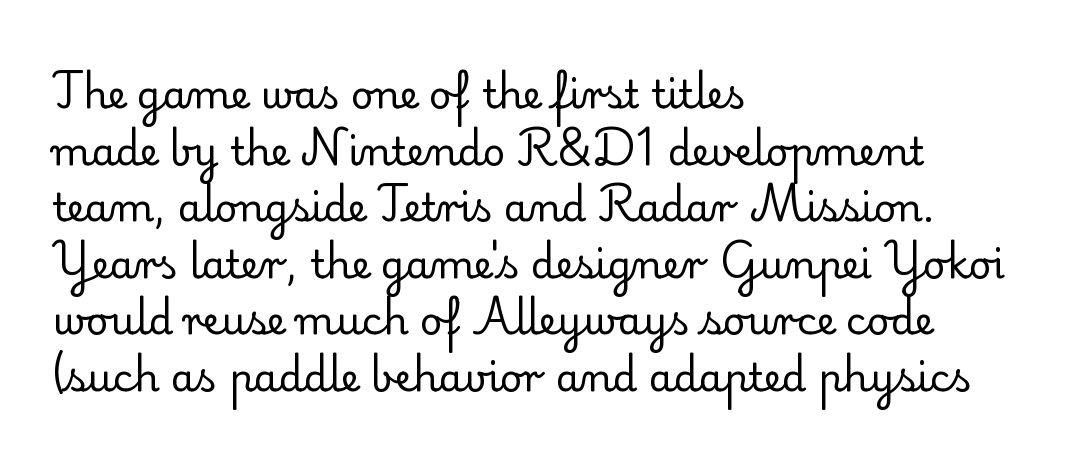
{"serif": "yes", "italic": "no", "bold": "no", "weight": "regular", "width": "normal", "stroke_contrast": "low", "x_height": "small", "monospaced": "no", "underline": "no", "align": "left", "line_spacing": "normal", "line_spacing_ratio": 1.45, "letter_spacing": "normal", "letter_spacing_em": 0.0, "glyph_px": 39}
